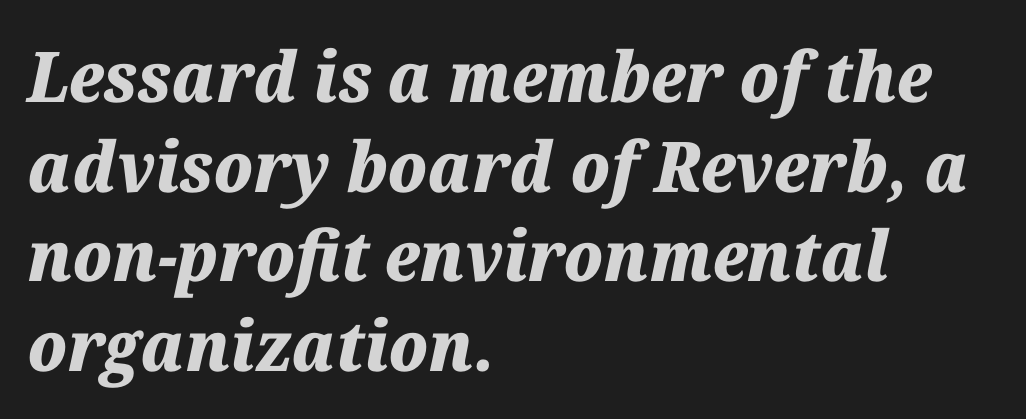
Q: Is the text bold? A: Yes.
Q: Is the text italic (slanted)? A: Yes, it leans right by about 12 degrees.
Q: Is the text underlined? A: No.
Q: How is the paragraph aligned? A: Left-aligned.
Q: Is the spacing between letters normal or unusually wide? A: Normal.
Q: Is the spacing between lines tight, normal or loose? A: Normal.
Q: Width (condensed, normal, or wide)? A: Normal.
Q: Stroke contrast? A: Medium.
Q: x-height? A: Medium.
Q: Monospaced? A: No.
